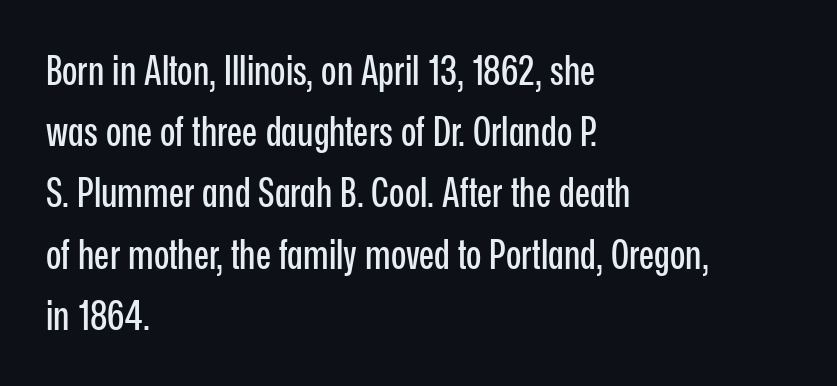
Q: Is the text italic (slanted)? A: No, it is upright.
Q: Is the typeface a serif or a sans-serif typeface? A: Sans-serif.
Q: Is the text underlined? A: No.
Q: How is the paragraph aligned? A: Left-aligned.
Q: Is the spacing between letters normal or unusually wide? A: Normal.
Q: Is the spacing between lines tight, normal or loose? A: Normal.
Q: Width (condensed, normal, or wide)? A: Condensed.
Q: Stroke contrast? A: Low.
Q: x-height? A: Medium.
Q: Monospaced? A: No.
